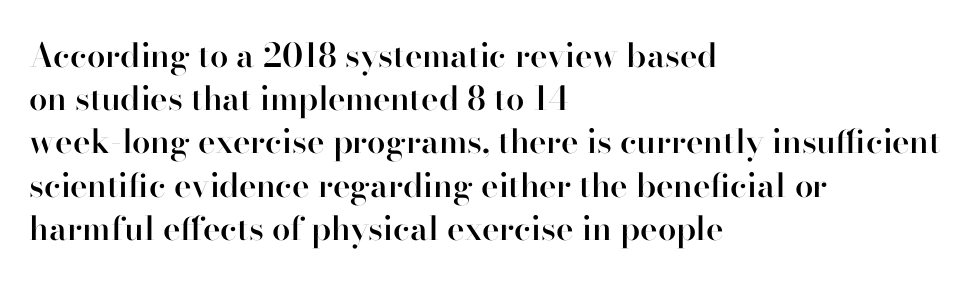
{"serif": "no", "italic": "no", "bold": "semi", "weight": "semibold", "width": "normal", "stroke_contrast": "high", "x_height": "small", "monospaced": "no", "underline": "no", "align": "left", "line_spacing": "normal", "line_spacing_ratio": 1.31, "letter_spacing": "normal", "letter_spacing_em": 0.0, "glyph_px": 33}
